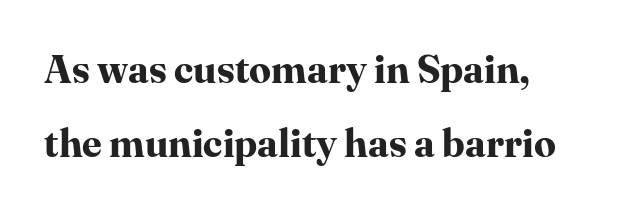
Quick note: not italic, upright. Tracking here is standard; glyphs follow each other at the usual distance. This sample has the flowing, uneven cadence of proportional lettering. Short and long lines alike share a common starting point at left. What kind of face is this? One with serifs.
